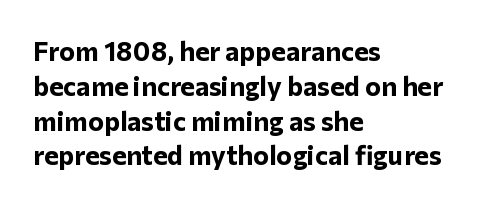
The words here are not underlined. Style check: upright. Typesetter's note: full bold, strokes at maximum text heaviness. Left-aligned paragraph, ragged on the right. One glance says typical: line gaps are just what's usual. Look at the tracking — it's just the regular setting, nothing added.
